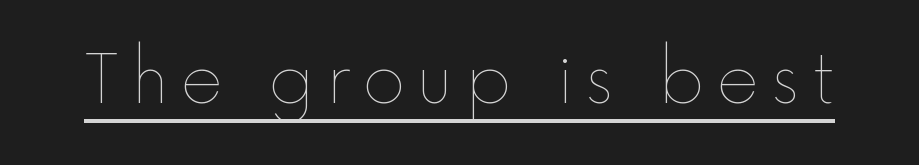
Q: Is the text bold? A: No.
Q: Is the text italic (slanted)? A: No, it is upright.
Q: Is the text underlined? A: Yes.
Q: Width (condensed, normal, or wide)? A: Normal.
Q: x-height? A: Medium.
Q: Monospaced? A: No.
